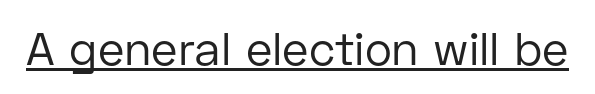
{"serif": "no", "italic": "no", "bold": "no", "weight": "regular", "width": "normal", "stroke_contrast": "low", "x_height": "medium", "monospaced": "no", "underline": "yes", "letter_spacing": "normal", "letter_spacing_em": 0.0, "glyph_px": 46}
